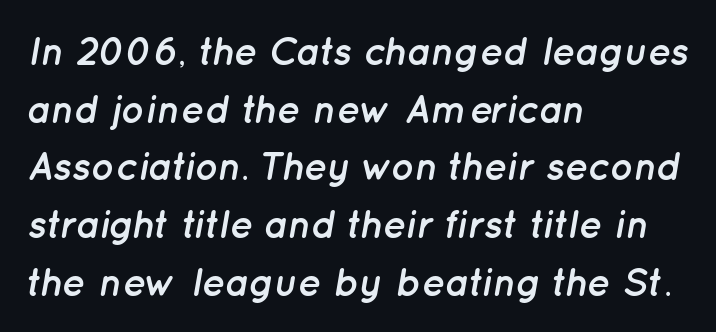
Q: Is the text bold? A: Yes.
Q: Is the text italic (slanted)? A: Yes, it leans right by about 12 degrees.
Q: Is the text underlined? A: No.
Q: How is the paragraph aligned? A: Left-aligned.
Q: Is the spacing between letters normal or unusually wide? A: Normal.
Q: Is the spacing between lines tight, normal or loose? A: Normal.
Q: Width (condensed, normal, or wide)? A: Normal.
Q: Stroke contrast? A: Low.
Q: x-height? A: Medium.
Q: Monospaced? A: No.
